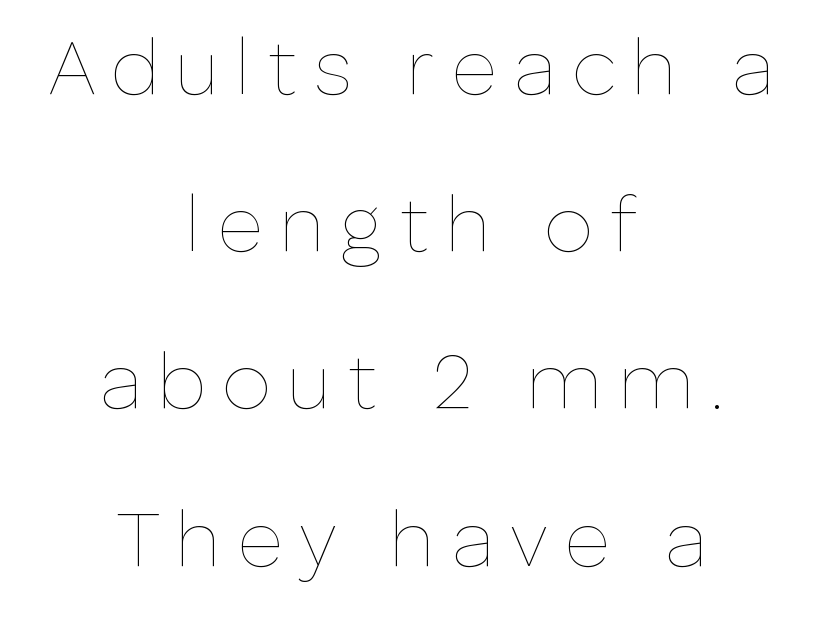
The image shows 79 px thin type, upright; set centered, loose line spacing (1.99x), unusually wide letter spacing (+0.2 em), not underlined; low stroke contrast and a medium x-height.
